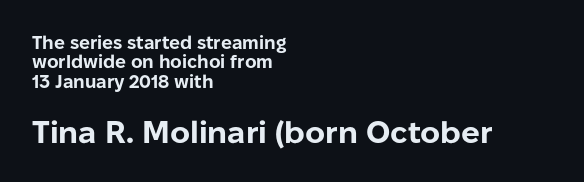
Q: Is the text bold? A: Yes.
Q: Is the text italic (slanted)? A: No, it is upright.
Q: Is the typeface a serif or a sans-serif typeface? A: Sans-serif.
Q: Is the text underlined? A: No.
Q: How is the paragraph aligned? A: Left-aligned.
Q: Is the spacing between letters normal or unusually wide? A: Normal.
Q: Is the spacing between lines tight, normal or loose? A: Tight.
Q: Which block of text is set in a larger size, the first (top) or the second (bottom)? A: The second (bottom) one.
Q: Width (condensed, normal, or wide)? A: Normal.
Q: Stroke contrast? A: Low.
Q: x-height? A: Medium.
Q: Monospaced? A: No.
